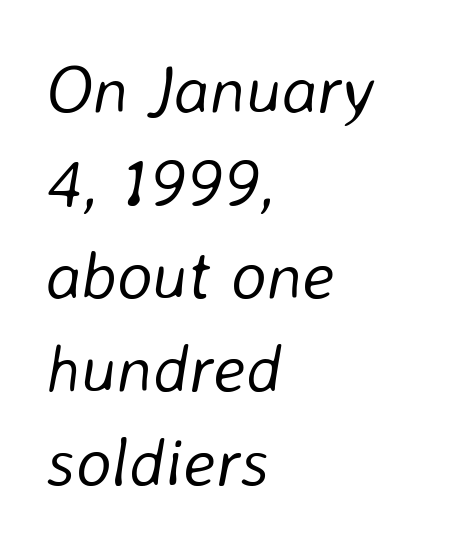
Stroke mass is kept to a normal reading level or below. Descenders are the only things crossing below the line. There's an unmistakable incline to the writing here. Nothing unusual about the tracking: characters are spaced as the font intends.
